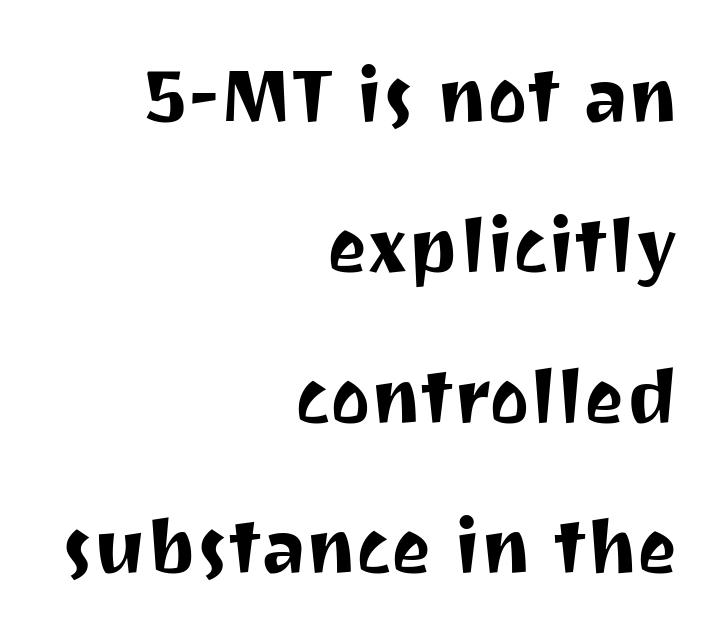
Q: Is the text italic (slanted)? A: No, it is upright.
Q: Is the typeface a serif or a sans-serif typeface? A: Sans-serif.
Q: Is the text underlined? A: No.
Q: How is the paragraph aligned? A: Right-aligned.
Q: Is the spacing between letters normal or unusually wide? A: Normal.
Q: Is the spacing between lines tight, normal or loose? A: Loose.
Q: Width (condensed, normal, or wide)? A: Normal.
Q: Stroke contrast? A: Medium.
Q: x-height? A: Medium.
Q: Monospaced? A: No.
